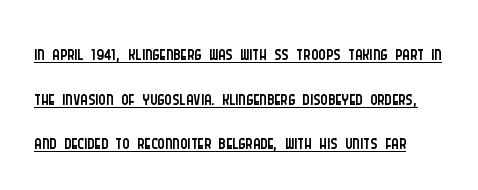
{"serif": "no", "italic": "no", "bold": "no", "weight": "light", "width": "condensed", "stroke_contrast": "low", "x_height": "large", "monospaced": "no", "underline": "yes", "line_spacing": "normal", "line_spacing_ratio": 1.59, "letter_spacing": "normal", "letter_spacing_em": 0.0, "glyph_px": 28}
